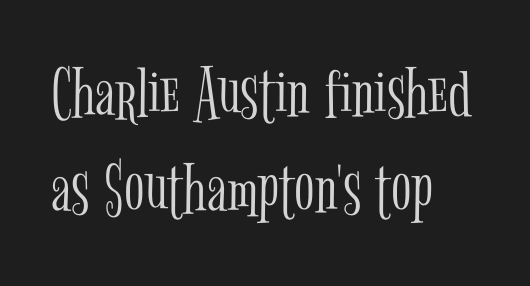
When letters stand straight like this, we call the style roman or upright. You could call the tracking neutral — neither tight nor loose. Each letter keeps its own natural width here, so spacing adapts to shape. Letterform terminals end in serifs throughout the passage. The typesetter chose a ragged-right arrangement here. Lines of text with bare space underneath.
